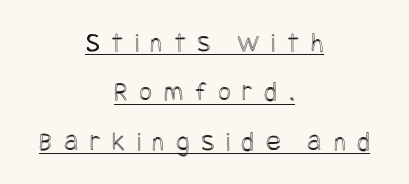
The font's upright variant was chosen for this text. The typesetter chose a symmetrical, centered arrangement here. What decoration does the sample have? An underline. The horizontal fit of the characters is loose and conspicuously gappy.
